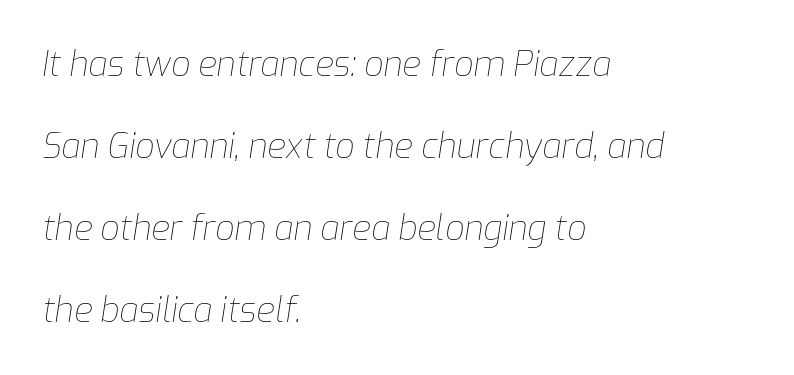
Would a proofreader flag this as italicized? Yes. These lines are set flush left with a ragged right edge. The line texture is even and compact thanks to regular tracking. Plain, unruled lines of type.
